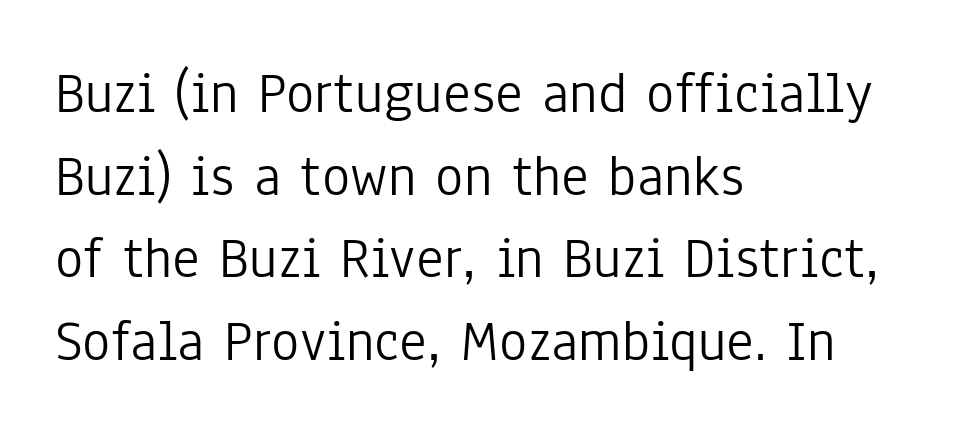
Q: Is the text bold? A: No.
Q: Is the text italic (slanted)? A: No, it is upright.
Q: Is the typeface a serif or a sans-serif typeface? A: Sans-serif.
Q: Is the text underlined? A: No.
Q: How is the paragraph aligned? A: Left-aligned.
Q: Is the spacing between letters normal or unusually wide? A: Normal.
Q: Is the spacing between lines tight, normal or loose? A: Normal.
Q: Width (condensed, normal, or wide)? A: Condensed.
Q: Stroke contrast? A: Low.
Q: x-height? A: Medium.
Q: Monospaced? A: No.
